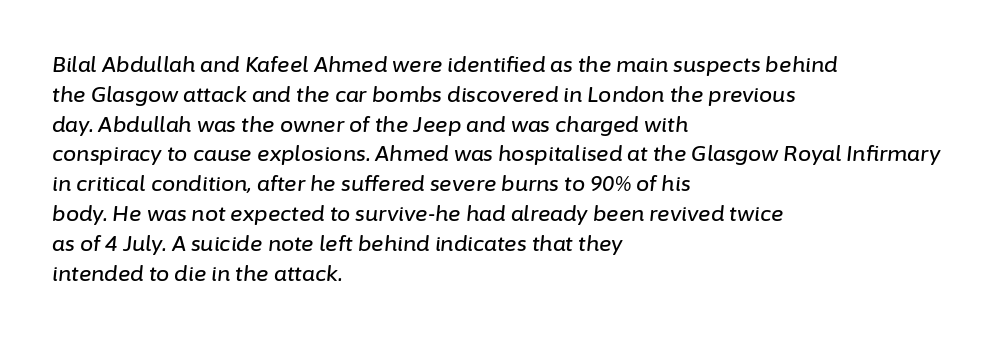
The image shows 21 px text type, italic (leaning right); set left-aligned, normal line spacing (1.42x), normal letter spacing, not underlined.
